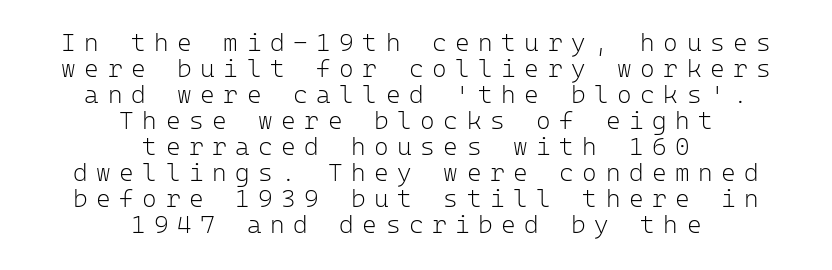
{"italic": "no", "bold": "no", "underline": "no", "align": "center", "line_spacing": "tight", "line_spacing_ratio": 1.04, "letter_spacing": "wide", "letter_spacing_em": 0.34, "glyph_px": 25}
